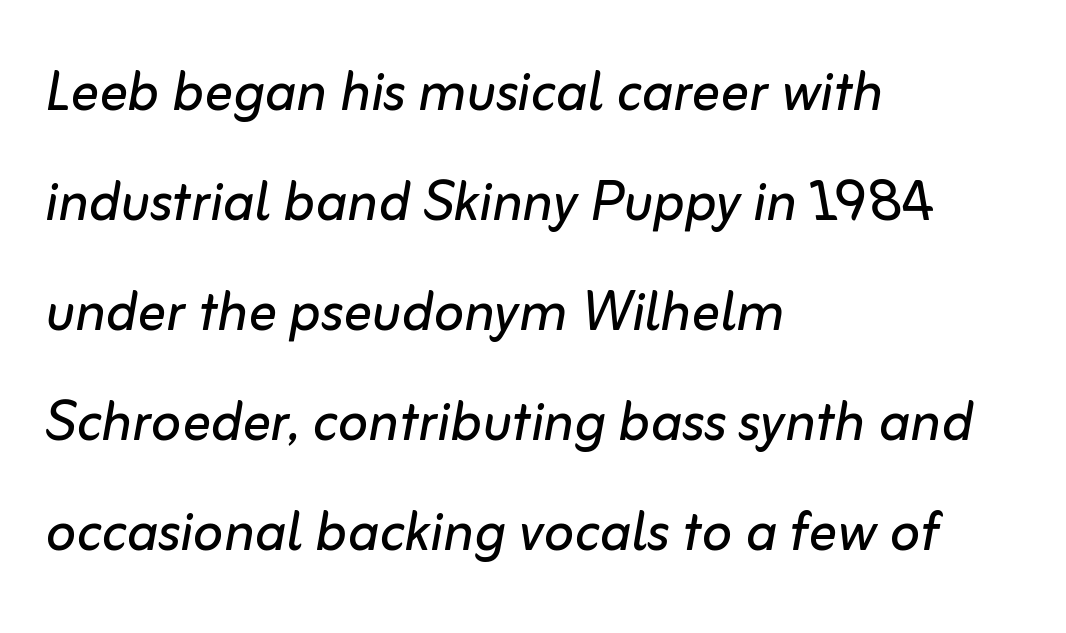
Q: Is the text bold? A: No.
Q: Is the text italic (slanted)? A: Yes, it leans right by about 10 degrees.
Q: Is the text underlined? A: No.
Q: How is the paragraph aligned? A: Left-aligned.
Q: Is the spacing between letters normal or unusually wide? A: Normal.
Q: Is the spacing between lines tight, normal or loose? A: Normal.
Q: Width (condensed, normal, or wide)? A: Normal.
Q: Stroke contrast? A: Low.
Q: x-height? A: Medium.
Q: Monospaced? A: No.
